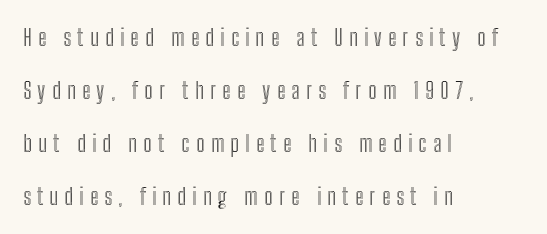
The image shows 23 px text type, upright; set left-aligned, loose line spacing (2.31x), unusually wide letter spacing (+0.27 em), not underlined.
